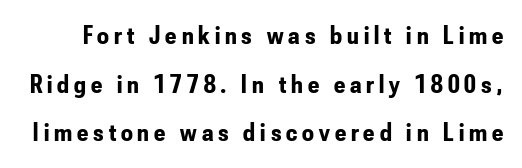
Just letters on the line, the space beneath them empty. Unlike italic type, these characters show no tilt at all. In terms of weight, the rendering is a true, heavy bold.
